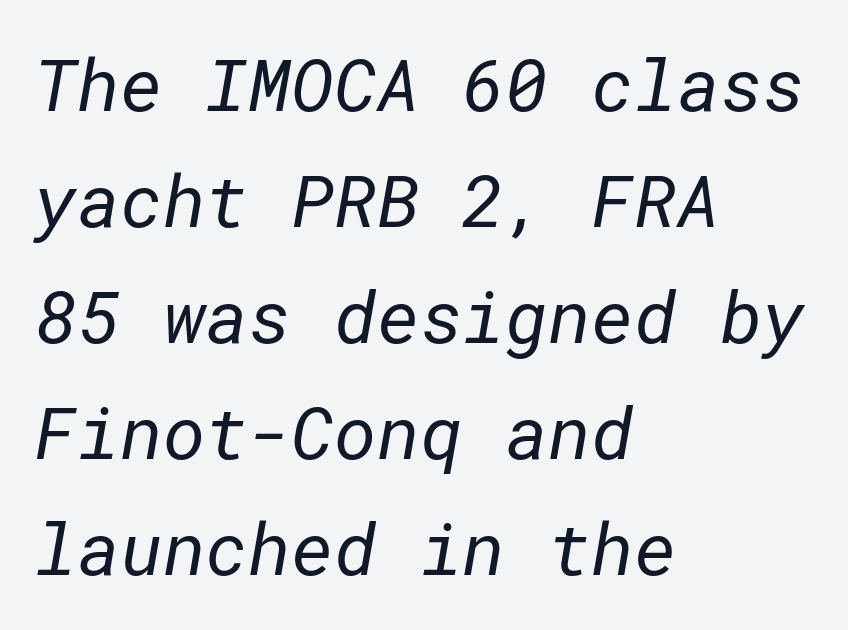
Tracking here is standard; glyphs follow each other at the usual distance. Does the leading feel generous? No, just average. This rendering uses left alignment, leaving the right contour irregular. The characters display no serif detailing; their extremities are plain. Ink coverage per letter is moderate at most. The glyphs are unaccompanied by any horizontal stroke below them.
